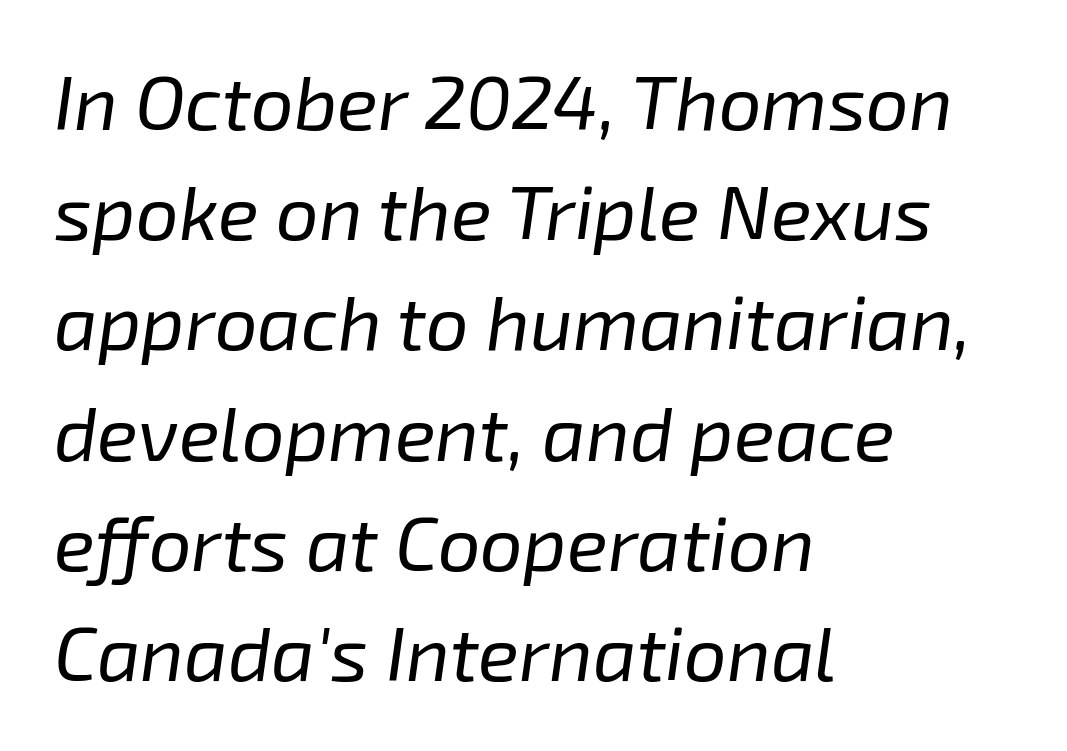
{"italic": "yes", "lean": "right", "slant_degrees": 8, "bold": "no", "weight": "regular", "width": "normal", "stroke_contrast": "low", "x_height": "medium", "monospaced": "no", "underline": "no", "align": "left", "line_spacing": "normal", "line_spacing_ratio": 1.45, "letter_spacing": "normal", "letter_spacing_em": 0.0, "glyph_px": 76}
